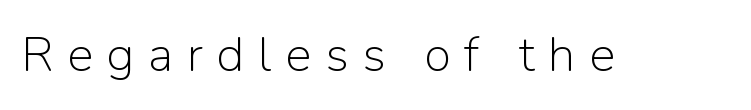
The image shows 49 px light sans-serif type, upright; set unusually wide letter spacing (+0.28 em), not underlined; low stroke contrast and a medium x-height.
